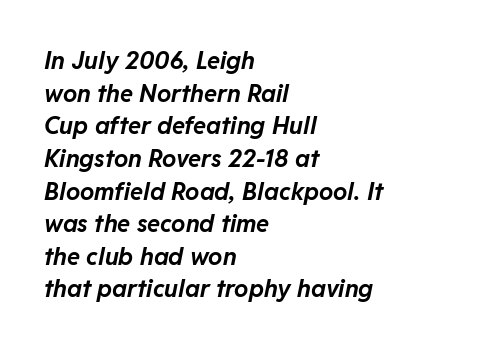
Q: Is the text bold? A: Yes.
Q: Is the text italic (slanted)? A: Yes, it leans right by about 11 degrees.
Q: Is the text underlined? A: No.
Q: How is the paragraph aligned? A: Left-aligned.
Q: Is the spacing between letters normal or unusually wide? A: Normal.
Q: Is the spacing between lines tight, normal or loose? A: Normal.
